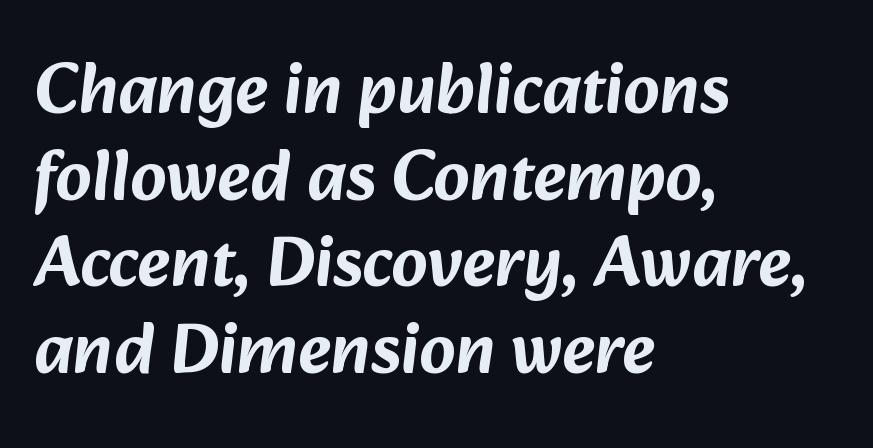
The image shows 71 px sans-serif type; set left-aligned, line spacing 1.22x, normal letter spacing, not underlined; low stroke contrast and a medium x-height.
